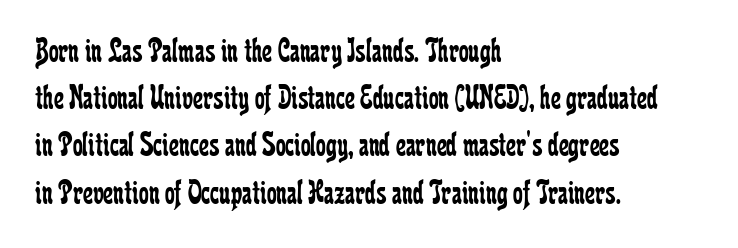
Q: Is the text bold? A: No.
Q: Is the text italic (slanted)? A: No, it is upright.
Q: Is the typeface a serif or a sans-serif typeface? A: Serif.
Q: Is the text underlined? A: No.
Q: How is the paragraph aligned? A: Left-aligned.
Q: Is the spacing between letters normal or unusually wide? A: Normal.
Q: Is the spacing between lines tight, normal or loose? A: Normal.
Q: Width (condensed, normal, or wide)? A: Condensed.
Q: Stroke contrast? A: Low.
Q: x-height? A: Medium.
Q: Monospaced? A: No.
